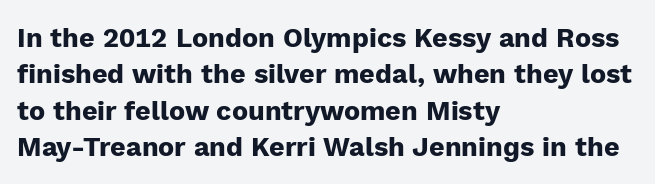
Q: Is the text bold? A: Yes.
Q: Is the text italic (slanted)? A: No, it is upright.
Q: Is the text underlined? A: No.
Q: How is the paragraph aligned? A: Left-aligned.
Q: Is the spacing between letters normal or unusually wide? A: Normal.
Q: Is the spacing between lines tight, normal or loose? A: Normal.
